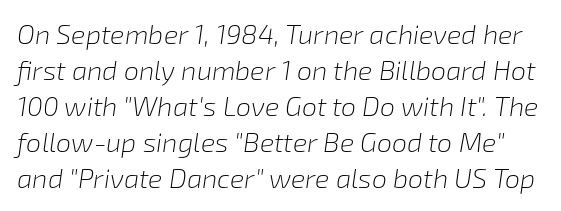
Q: Is the text bold? A: No.
Q: Is the text italic (slanted)? A: Yes, it leans right by about 8 degrees.
Q: Is the text underlined? A: No.
Q: Is the spacing between letters normal or unusually wide? A: Normal.
Q: Is the spacing between lines tight, normal or loose? A: Normal.
